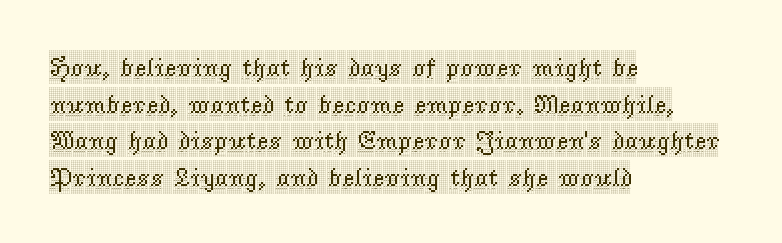
Q: Is the text italic (slanted)? A: No, it is upright.
Q: Is the text underlined? A: No.
Q: How is the paragraph aligned? A: Left-aligned.
Q: Is the spacing between letters normal or unusually wide? A: Normal.
Q: Is the spacing between lines tight, normal or loose? A: Normal.
